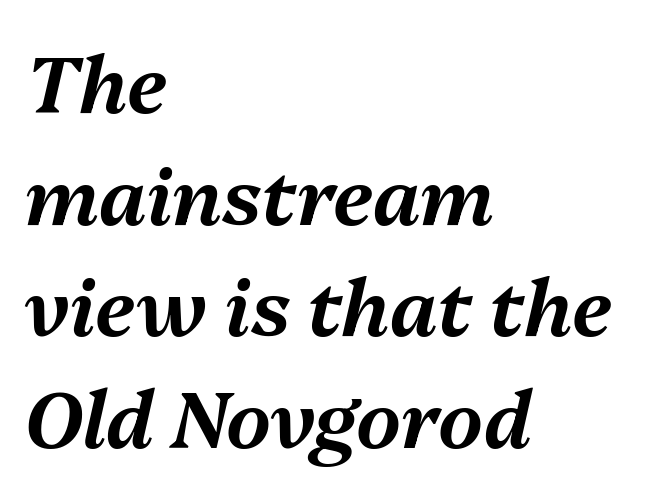
Q: Is the text italic (slanted)? A: Yes, it leans right by about 13 degrees.
Q: Is the text underlined? A: No.
Q: How is the paragraph aligned? A: Left-aligned.
Q: Is the spacing between letters normal or unusually wide? A: Normal.
Q: Is the spacing between lines tight, normal or loose? A: Normal.
Q: Width (condensed, normal, or wide)? A: Normal.
Q: Stroke contrast? A: Medium.
Q: x-height? A: Medium.
Q: Monospaced? A: No.
